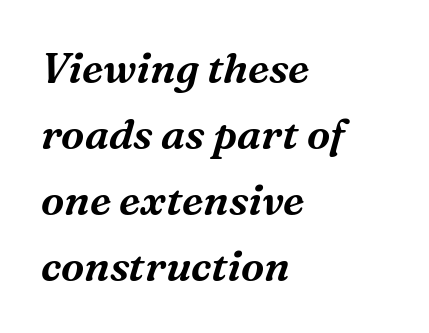
{"serif": "yes", "italic": "yes", "lean": "right", "slant_degrees": 16, "width": "normal", "stroke_contrast": "medium", "x_height": "medium", "monospaced": "no", "underline": "no", "align": "left", "line_spacing": "normal", "line_spacing_ratio": 1.57, "letter_spacing": "normal", "letter_spacing_em": 0.0, "glyph_px": 42}
